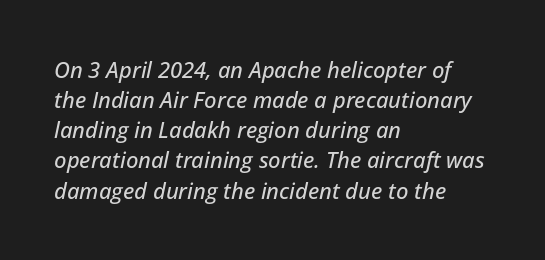
The image shows 22 px text type, italic (leaning right); set left-aligned, normal line spacing (1.37x), normal letter spacing, not underlined.
